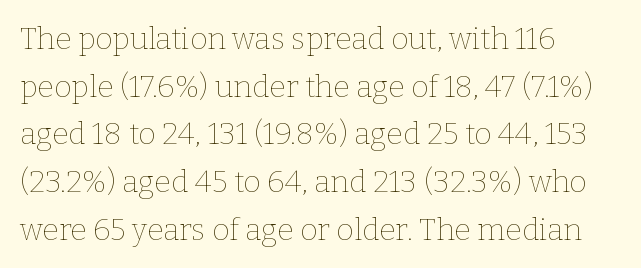
Q: Is the text bold? A: No.
Q: Is the text italic (slanted)? A: No, it is upright.
Q: Is the text underlined? A: No.
Q: How is the paragraph aligned? A: Left-aligned.
Q: Is the spacing between letters normal or unusually wide? A: Normal.
Q: Is the spacing between lines tight, normal or loose? A: Normal.
Q: Width (condensed, normal, or wide)? A: Normal.
Q: Stroke contrast? A: Low.
Q: x-height? A: Medium.
Q: Monospaced? A: No.
